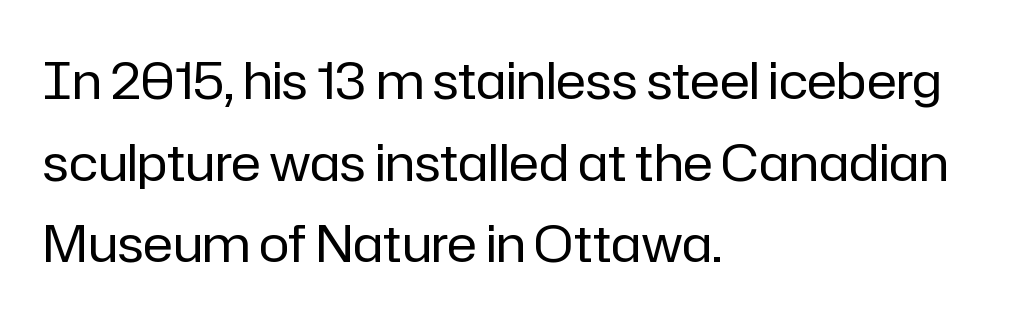
{"serif": "no", "italic": "no", "bold": "no", "weight": "regular", "width": "normal", "stroke_contrast": "low", "x_height": "medium", "monospaced": "no", "underline": "no", "align": "left", "line_spacing": "normal", "line_spacing_ratio": 1.6, "letter_spacing": "normal", "letter_spacing_em": 0.0, "glyph_px": 51}
